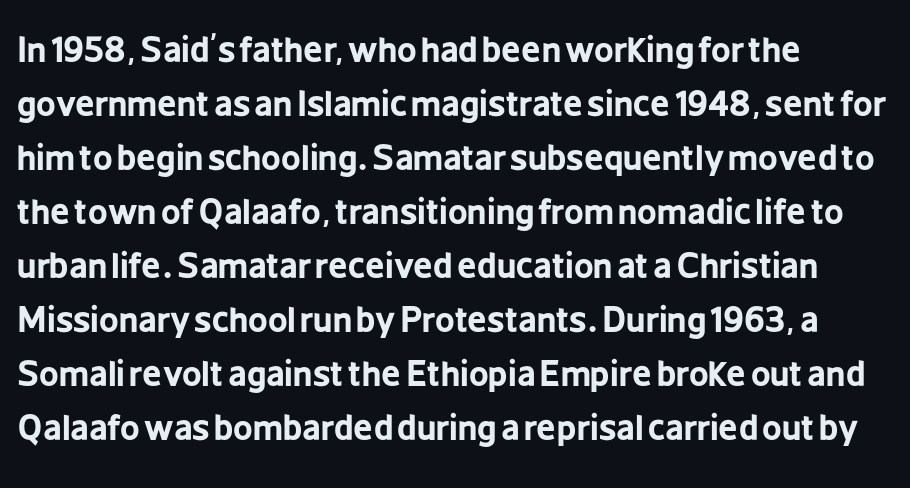
The image shows 34 px bold, condensed sans-serif type, upright; set left-aligned, normal line spacing (1.59x), normal letter spacing, not underlined; low stroke contrast and a medium x-height.
